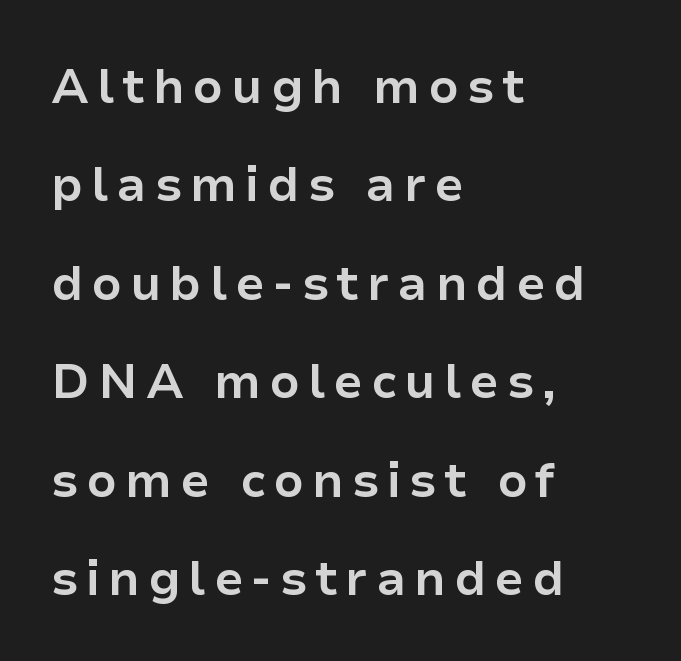
Each glyph is drawn with heavy, bold strokes. Every character sits straight up, as roman type does. Baseline-to-baseline distance is far greater than the letter height. To sum up the face: it is a sans, with no serifs. Proportional: the letters do not fall into vertical columns. Any mark beneath the type? The region is blank.
